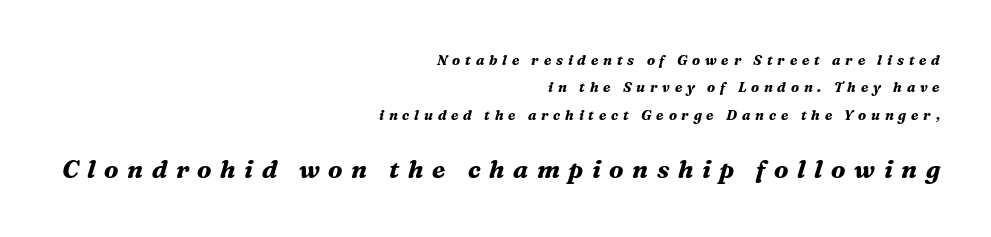
Q: Is the text bold? A: Yes.
Q: Is the text italic (slanted)? A: Yes, it leans right by about 16 degrees.
Q: Is the text underlined? A: No.
Q: How is the paragraph aligned? A: Right-aligned.
Q: Is the spacing between letters normal or unusually wide? A: Unusually wide.
Q: Is the spacing between lines tight, normal or loose? A: Loose.
Q: Which block of text is set in a larger size, the first (top) or the second (bottom)? A: The second (bottom) one.
